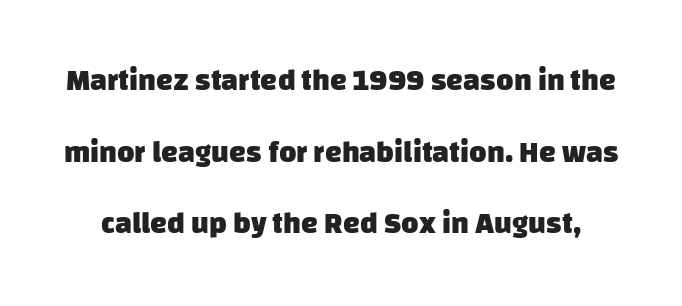
The image shows 30 px heavy sans-serif type; set loose line spacing (2.39x), normal letter spacing, not underlined; low stroke contrast and a large x-height.
